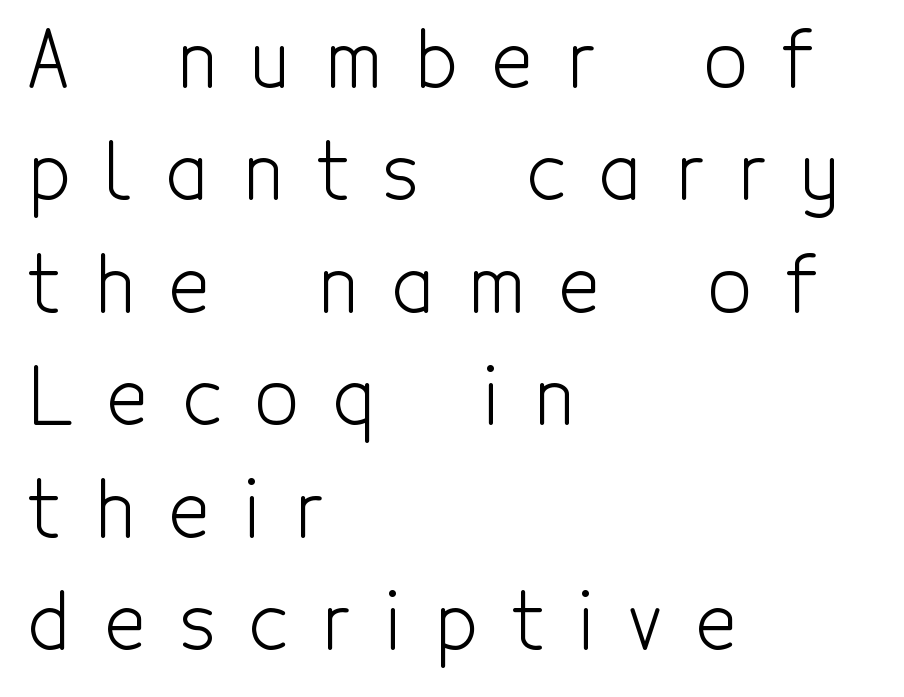
{"serif": "no", "italic": "no", "bold": "no", "weight": "light", "width": "condensed", "x_height": "medium", "monospaced": "no", "underline": "no", "align": "left", "line_spacing": "normal", "line_spacing_ratio": 1.46, "letter_spacing": "wide", "letter_spacing_em": 0.45, "glyph_px": 77}
